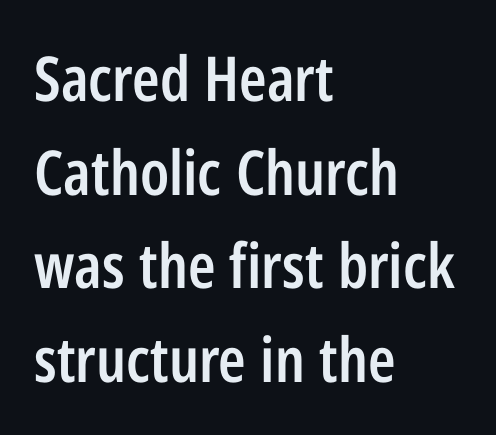
The image shows 62 px semibold, condensed sans-serif type, upright; set left-aligned, normal line spacing (1.51x), normal letter spacing, not underlined; low stroke contrast and a medium x-height.
